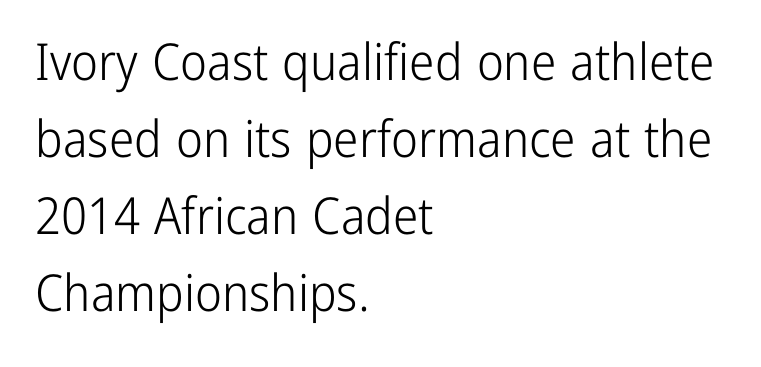
Q: Is the text bold? A: No.
Q: Is the text italic (slanted)? A: No, it is upright.
Q: Is the typeface a serif or a sans-serif typeface? A: Sans-serif.
Q: Is the text underlined? A: No.
Q: How is the paragraph aligned? A: Left-aligned.
Q: Is the spacing between letters normal or unusually wide? A: Normal.
Q: Is the spacing between lines tight, normal or loose? A: Normal.
Q: Width (condensed, normal, or wide)? A: Condensed.
Q: Stroke contrast? A: Low.
Q: x-height? A: Medium.
Q: Monospaced? A: No.
